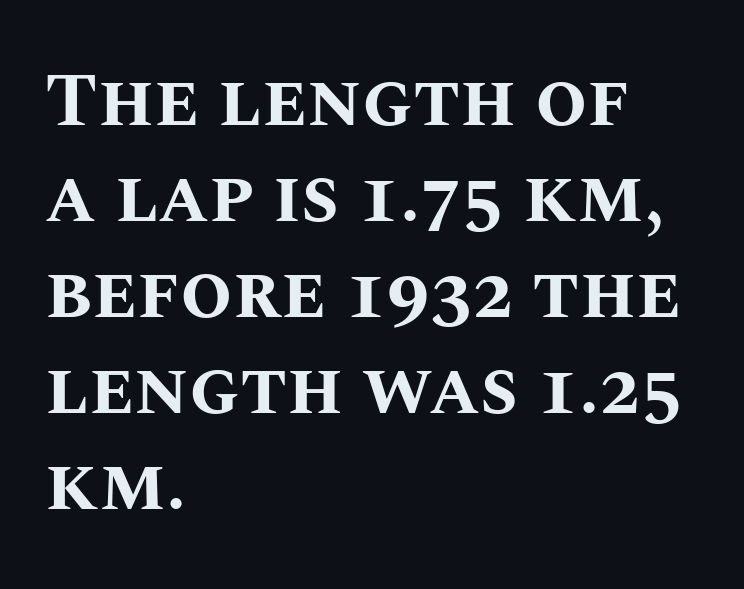
Letters rest on an invisible, unmarked baseline. Heavy-handed strokes throughout: this text is bold. The lines sit at an ordinary, default distance from one another. Default kerning and tracking; the words read as compact shapes. Each letter keeps its own natural width here, so spacing adapts to shape.
